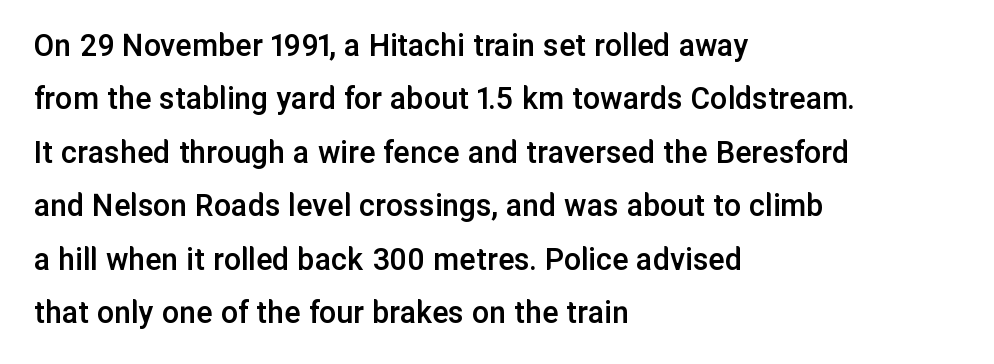
Looks like regular typesetting: each glyph gets only the width it needs. This sample is left-justified, so line endings fall wherever the words run out. I'd describe the lettering as semibold — firm but not a full bold. Grotesque or geometric, the face here clearly has no serifs. A normal amount of white space separates one row of letters from the next.
